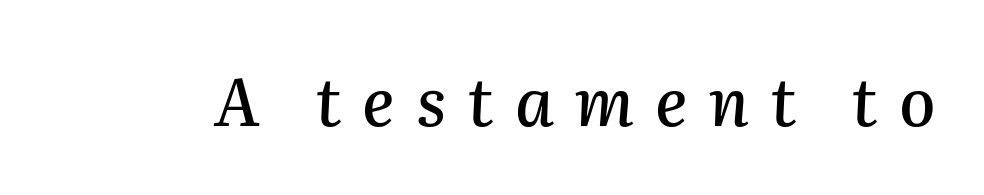
Here the designer chose a conventional face with non-uniform glyph widths. An italicized treatment has been applied to the whole sample. Tracking value appears strongly positive — letters spread wide. Check the space under the baseline: it is left empty.
